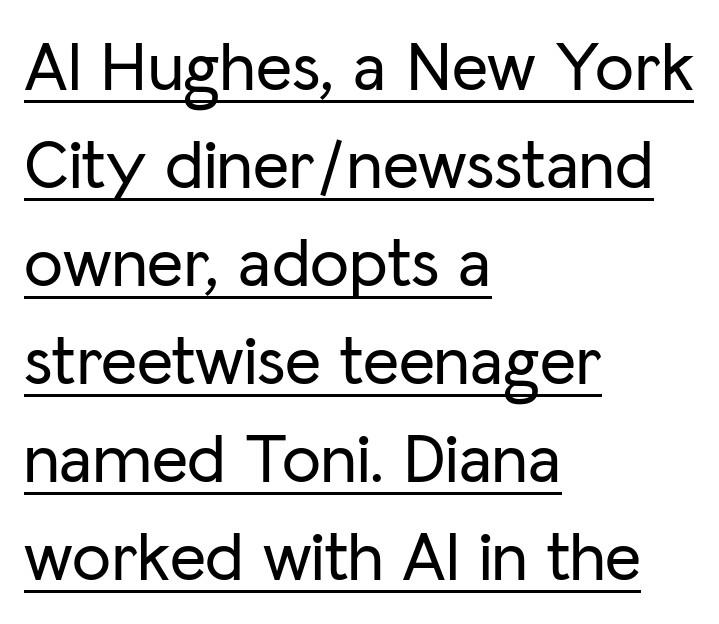
{"serif": "no", "italic": "no", "width": "normal", "stroke_contrast": "low", "x_height": "medium", "monospaced": "no", "underline": "yes", "align": "left", "line_spacing": "normal", "line_spacing_ratio": 1.4, "letter_spacing": "normal", "letter_spacing_em": 0.0, "glyph_px": 70}
